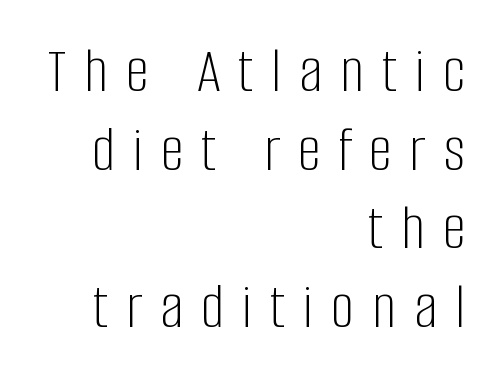
Q: Is the text bold? A: No.
Q: Is the text italic (slanted)? A: No, it is upright.
Q: Is the typeface a serif or a sans-serif typeface? A: Sans-serif.
Q: Is the text underlined? A: No.
Q: How is the paragraph aligned? A: Right-aligned.
Q: Is the spacing between letters normal or unusually wide? A: Unusually wide.
Q: Width (condensed, normal, or wide)? A: Condensed.
Q: Stroke contrast? A: Low.
Q: x-height? A: Large.
Q: Monospaced? A: No.
